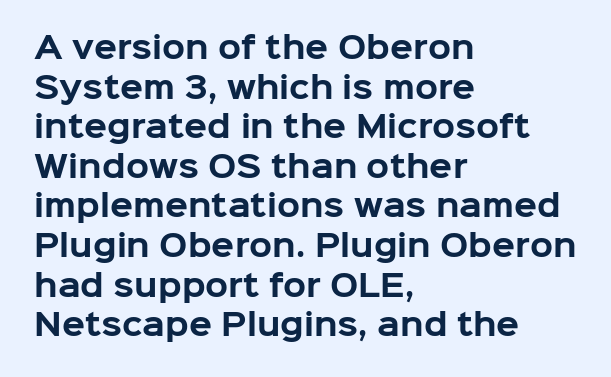
{"serif": "no", "italic": "no", "bold": "yes", "weight": "bold", "width": "normal", "stroke_contrast": "low", "x_height": "medium", "monospaced": "no", "underline": "no", "align": "left", "line_spacing": "normal", "line_spacing_ratio": 1.32, "letter_spacing": "normal", "letter_spacing_em": 0.0, "glyph_px": 30}
